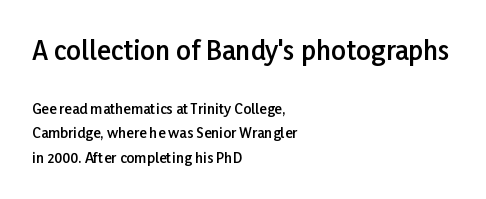
The image shows 26 px text type, upright; set left-aligned, line spacing 1.76x, normal letter spacing, not underlined; the first (top) block is 1.86x larger.
